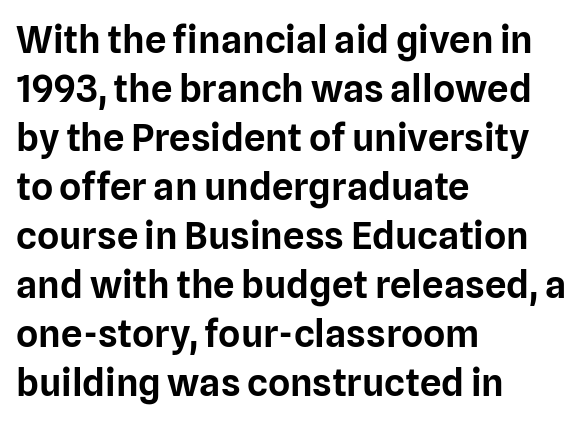
Q: Is the text italic (slanted)? A: No, it is upright.
Q: Is the typeface a serif or a sans-serif typeface? A: Sans-serif.
Q: Is the text underlined? A: No.
Q: How is the paragraph aligned? A: Left-aligned.
Q: Is the spacing between letters normal or unusually wide? A: Normal.
Q: Is the spacing between lines tight, normal or loose? A: Normal.
Q: Width (condensed, normal, or wide)? A: Normal.
Q: Stroke contrast? A: Low.
Q: x-height? A: Medium.
Q: Monospaced? A: No.
